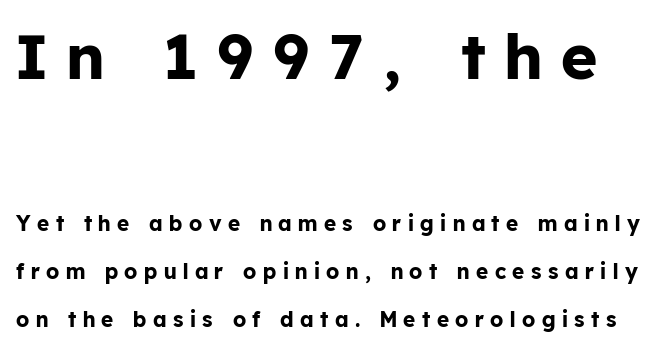
You could not count columns in this text — the font is proportionally spaced. Are there feet on the stems? There aren't — it's a sans. The specimen reads as upright at a glance. The earlier block is typeset at a bigger size than the later block. Decoration check: the copy has no underline.
